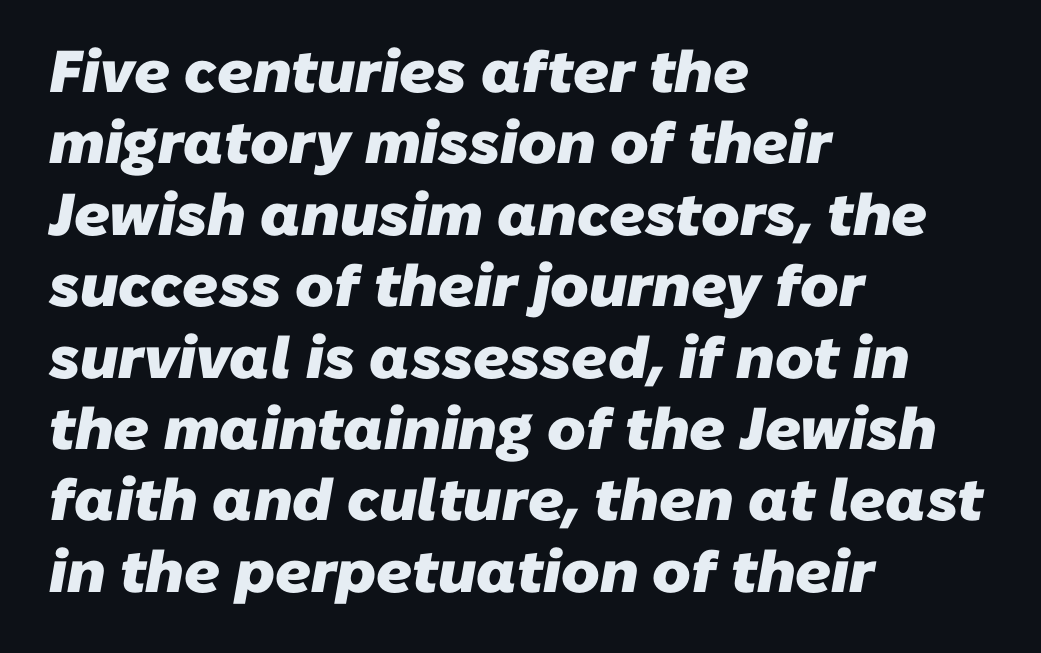
{"serif": "no", "bold": "yes", "weight": "heavy", "width": "normal", "stroke_contrast": "low", "x_height": "medium", "monospaced": "no", "underline": "no", "align": "left", "line_spacing_ratio": 1.21, "letter_spacing": "normal", "letter_spacing_em": 0.0, "glyph_px": 59}
